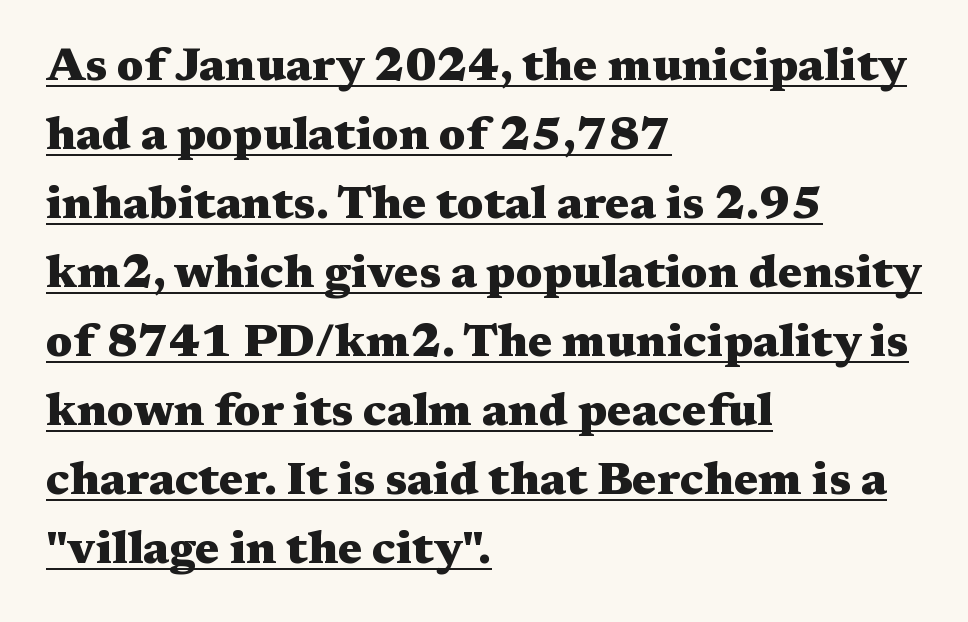
Q: Is the text bold? A: Yes.
Q: Is the text italic (slanted)? A: No, it is upright.
Q: Is the typeface a serif or a sans-serif typeface? A: Serif.
Q: Is the text underlined? A: Yes.
Q: How is the paragraph aligned? A: Left-aligned.
Q: Is the spacing between letters normal or unusually wide? A: Normal.
Q: Is the spacing between lines tight, normal or loose? A: Normal.
Q: Width (condensed, normal, or wide)? A: Wide.
Q: Stroke contrast? A: Medium.
Q: x-height? A: Medium.
Q: Monospaced? A: No.
